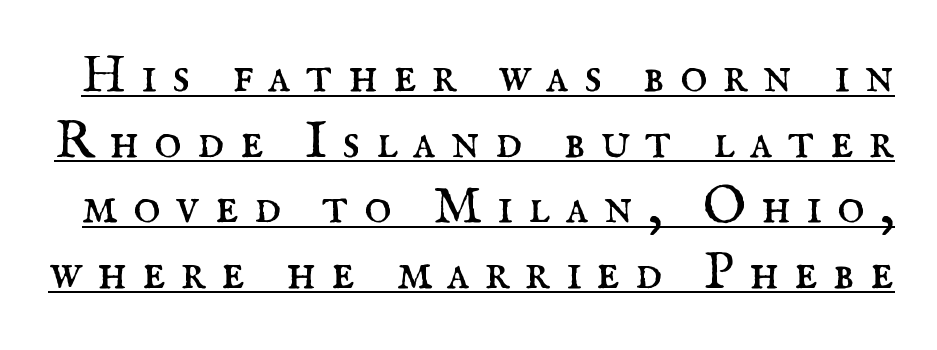
Q: Is the text bold? A: No.
Q: Is the text italic (slanted)? A: No, it is upright.
Q: Is the typeface a serif or a sans-serif typeface? A: Serif.
Q: Is the text underlined? A: Yes.
Q: Is the spacing between letters normal or unusually wide? A: Unusually wide.
Q: Is the spacing between lines tight, normal or loose? A: Normal.
Q: Width (condensed, normal, or wide)? A: Normal.
Q: Stroke contrast? A: Medium.
Q: x-height? A: Small.
Q: Monospaced? A: No.
